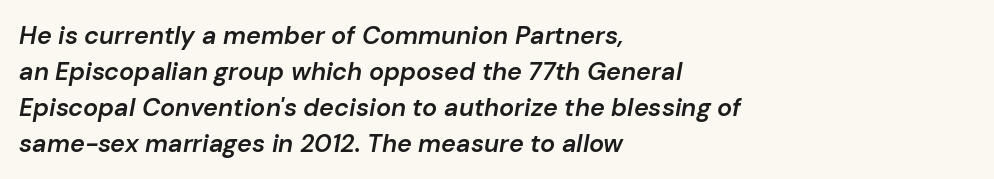
Q: Is the text bold? A: Semi-bold.
Q: Is the text italic (slanted)? A: Yes, it leans right by about 10 degrees.
Q: Is the text underlined? A: No.
Q: How is the paragraph aligned? A: Left-aligned.
Q: Is the spacing between letters normal or unusually wide? A: Normal.
Q: Is the spacing between lines tight, normal or loose? A: Normal.
